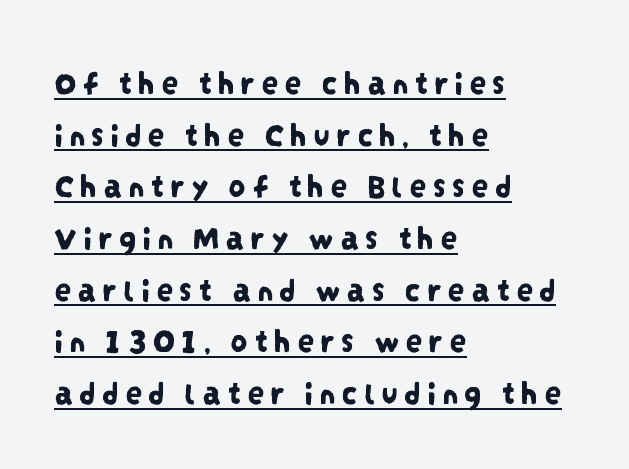
Q: Is the typeface a serif or a sans-serif typeface? A: Sans-serif.
Q: Is the text underlined? A: Yes.
Q: How is the paragraph aligned? A: Left-aligned.
Q: Is the spacing between lines tight, normal or loose? A: Normal.
Q: Width (condensed, normal, or wide)? A: Condensed.
Q: Stroke contrast? A: Low.
Q: x-height? A: Large.
Q: Monospaced? A: No.
